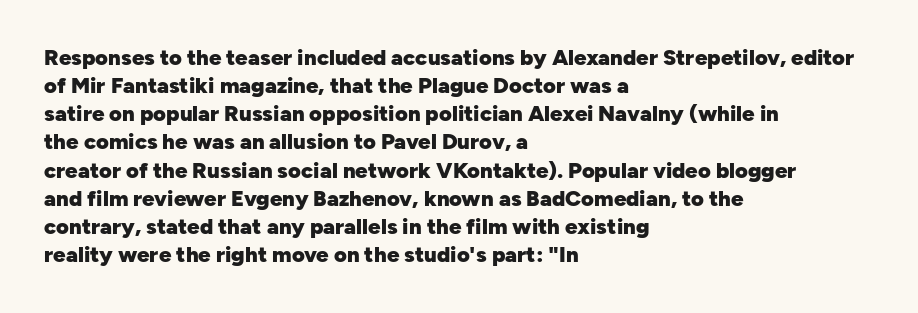
The passage is arranged the way most books set body copy — flush left. No word sits above an underline. Nobody touched the tracking dial on this one. Stroke thickness is high; the sample reads as a true bold.
